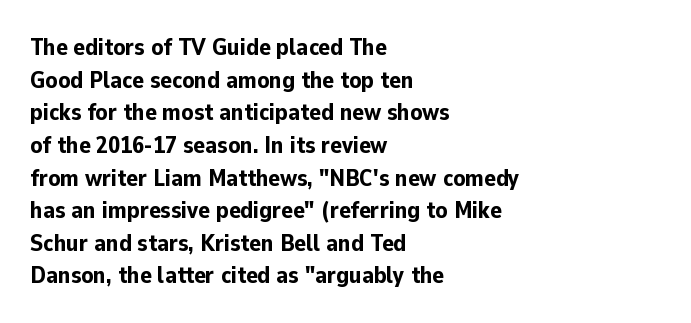
{"italic": "no", "bold": "yes", "underline": "no", "align": "left", "line_spacing": "normal", "line_spacing_ratio": 1.36, "letter_spacing": "normal", "letter_spacing_em": 0.0, "glyph_px": 24}
